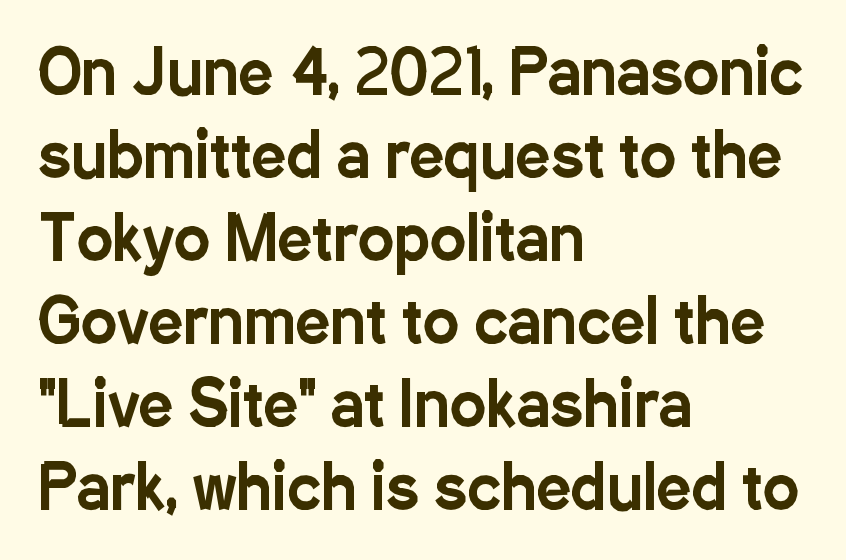
Q: Is the text italic (slanted)? A: No, it is upright.
Q: Is the typeface a serif or a sans-serif typeface? A: Sans-serif.
Q: Is the text underlined? A: No.
Q: How is the paragraph aligned? A: Left-aligned.
Q: Is the spacing between letters normal or unusually wide? A: Normal.
Q: Is the spacing between lines tight, normal or loose? A: Normal.
Q: Width (condensed, normal, or wide)? A: Condensed.
Q: Stroke contrast? A: Low.
Q: x-height? A: Medium.
Q: Monospaced? A: No.
